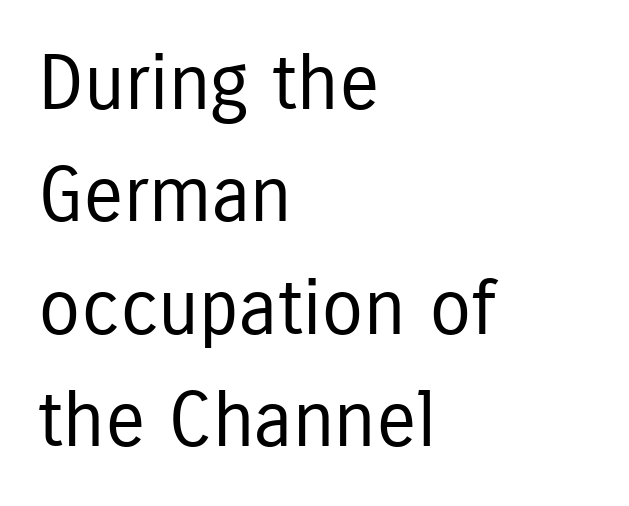
The image shows 76 px regular-weight, condensed sans-serif type, upright; set left-aligned, normal line spacing (1.48x), normal letter spacing, not underlined; low stroke contrast and a medium x-height.
